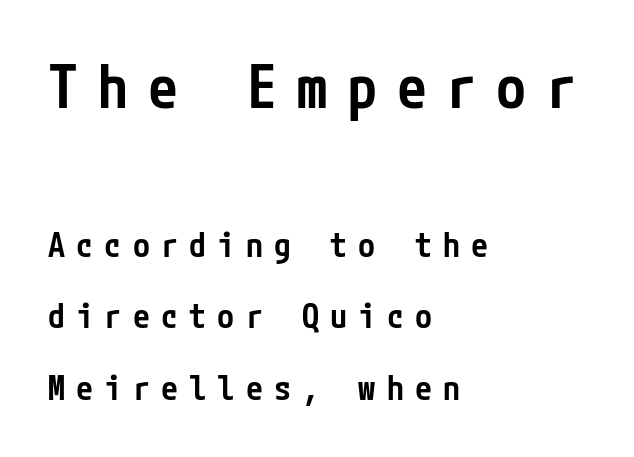
{"serif": "no", "italic": "no", "bold": "semi", "weight": "semibold", "width": "condensed", "stroke_contrast": "low", "x_height": "medium", "underline": "no", "align": "left", "line_spacing": "loose", "line_spacing_ratio": 2.11, "letter_spacing": "wide", "letter_spacing_em": 0.33, "larger_block": "first", "size_ratio": 1.76, "glyph_px": 60}
